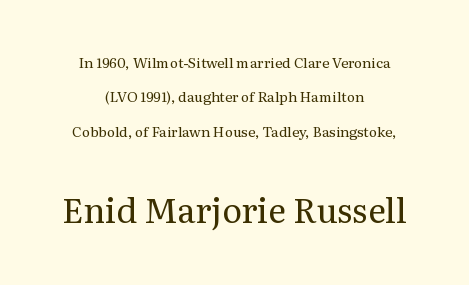
Q: Is the text bold? A: No.
Q: Is the text italic (slanted)? A: No, it is upright.
Q: Is the typeface a serif or a sans-serif typeface? A: Serif.
Q: Is the text underlined? A: No.
Q: How is the paragraph aligned? A: Centered.
Q: Is the spacing between letters normal or unusually wide? A: Normal.
Q: Is the spacing between lines tight, normal or loose? A: Loose.
Q: Which block of text is set in a larger size, the first (top) or the second (bottom)? A: The second (bottom) one.
Q: Width (condensed, normal, or wide)? A: Normal.
Q: Stroke contrast? A: Medium.
Q: x-height? A: Medium.
Q: Monospaced? A: No.
